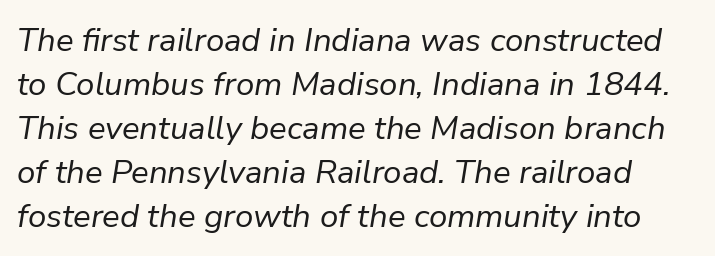
The image shows 33 px regular-weight type, italic (leaning right); set normal line spacing (1.33x), normal letter spacing, not underlined; low stroke contrast and a medium x-height.
